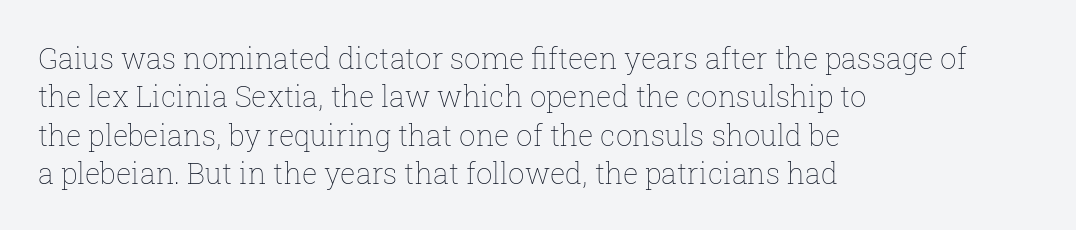
Does the leading feel generous? No, just average. The typesetter chose a ragged-right arrangement here. Anything drawn beneath the words? Only blank space. You could not count columns in this text — the font is proportionally spaced. Observe the ordinary spacing: letters are neighbours, not strangers. The specimen reads as upright at a glance.
